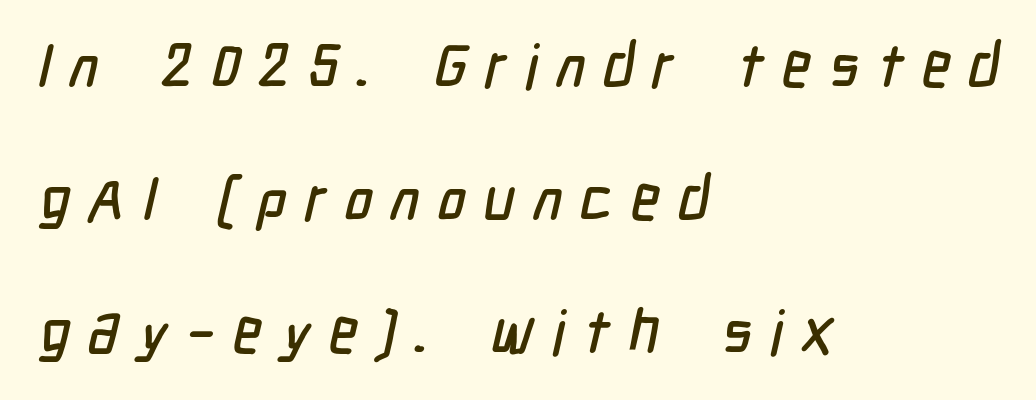
The image shows 61 px condensed sans-serif type; set left-aligned, loose line spacing (2.18x), unusually wide letter spacing (+0.29 em), not underlined; low stroke contrast and a medium x-height.
